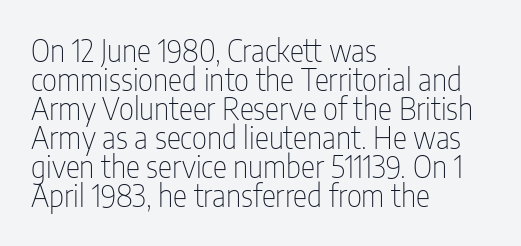
The image shows 30 px thin, condensed sans-serif type, upright; set left-aligned, tight line spacing (0.97x), normal letter spacing, not underlined; low stroke contrast and a medium x-height.
